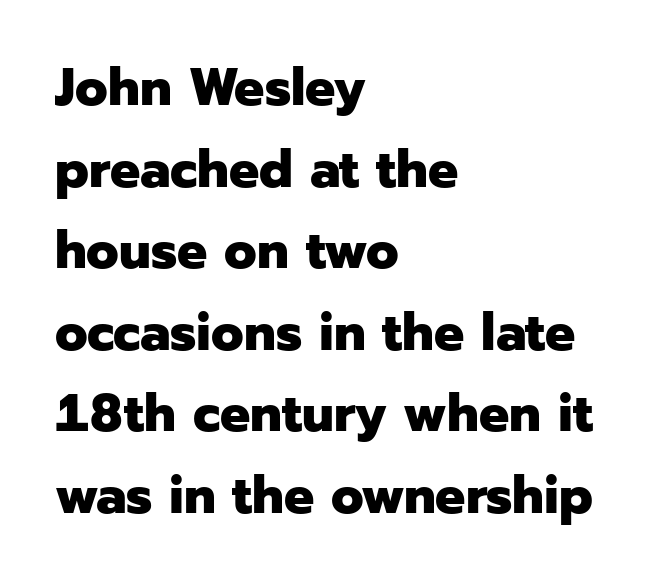
{"serif": "no", "italic": "no", "bold": "yes", "weight": "heavy", "width": "normal", "stroke_contrast": "low", "x_height": "medium", "monospaced": "no", "underline": "no", "align": "left", "line_spacing": "normal", "line_spacing_ratio": 1.54, "letter_spacing": "normal", "letter_spacing_em": 0.0, "glyph_px": 53}
